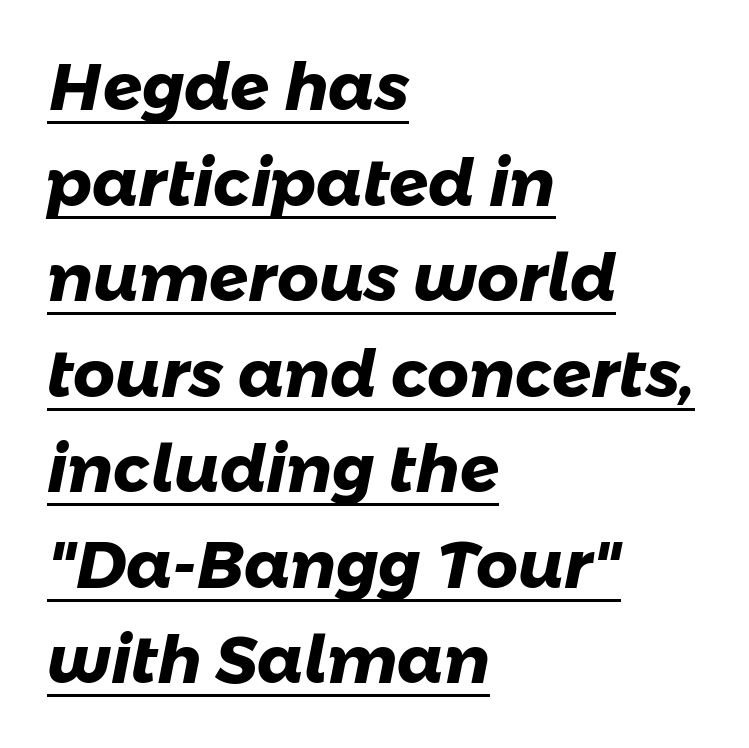
Q: Is the text bold? A: Yes.
Q: Is the typeface a serif or a sans-serif typeface? A: Sans-serif.
Q: Is the text underlined? A: Yes.
Q: How is the paragraph aligned? A: Left-aligned.
Q: Is the spacing between letters normal or unusually wide? A: Normal.
Q: Is the spacing between lines tight, normal or loose? A: Normal.
Q: Width (condensed, normal, or wide)? A: Normal.
Q: Stroke contrast? A: Low.
Q: x-height? A: Medium.
Q: Monospaced? A: No.
